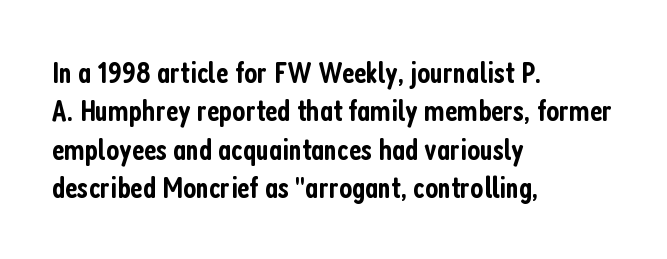
Q: Is the text bold? A: Semi-bold.
Q: Is the text italic (slanted)? A: No, it is upright.
Q: Is the typeface a serif or a sans-serif typeface? A: Sans-serif.
Q: Is the text underlined? A: No.
Q: How is the paragraph aligned? A: Left-aligned.
Q: Is the spacing between letters normal or unusually wide? A: Normal.
Q: Width (condensed, normal, or wide)? A: Condensed.
Q: Stroke contrast? A: Low.
Q: x-height? A: Medium.
Q: Monospaced? A: No.
